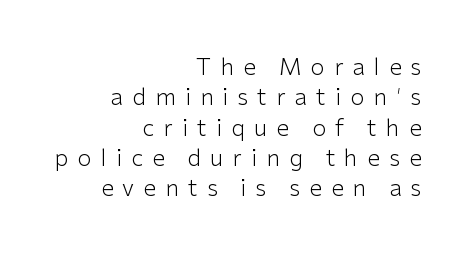
The lines are quadded right. Is there much room between lines? A standard amount, neither cramped nor airy. Rendered with straight, roman letterforms. This is not heavy type; no bold has been used. Letter spacing: wide.
